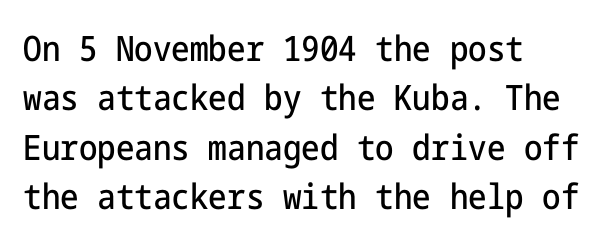
The image shows 35 px condensed sans-serif type, upright; set left-aligned, normal line spacing (1.41x), normal letter spacing, not underlined; low stroke contrast and a medium x-height.
